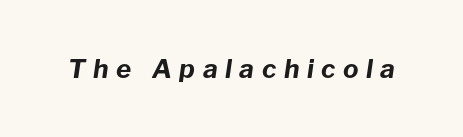
{"italic": "yes", "lean": "right", "slant_degrees": 8, "bold": "yes", "underline": "no", "letter_spacing": "wide", "letter_spacing_em": 0.29, "glyph_px": 26}
